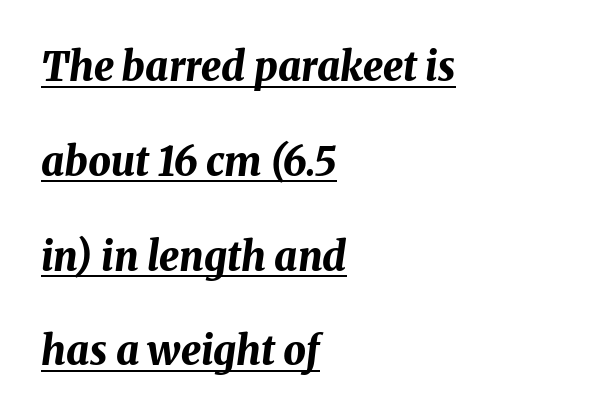
Look at the stroke-to-counter ratio: heavy, a bold. These lines are set flush left with a ragged right edge. When letters slant like this, we call the style italic. The typesetter has applied underlining to the passage shown. Do the characters align in a grid? No, the font is proportional.
